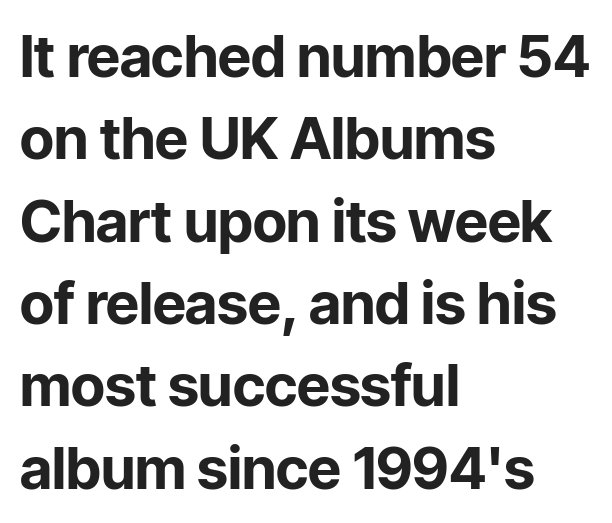
I'd call this a sans setting — the letters go barefoot. Characters follow at the spacing the type designer built in. I'd describe the lettering as bold — thick and assertive. Every row of glyphs begins at an identical x-position on the left.
